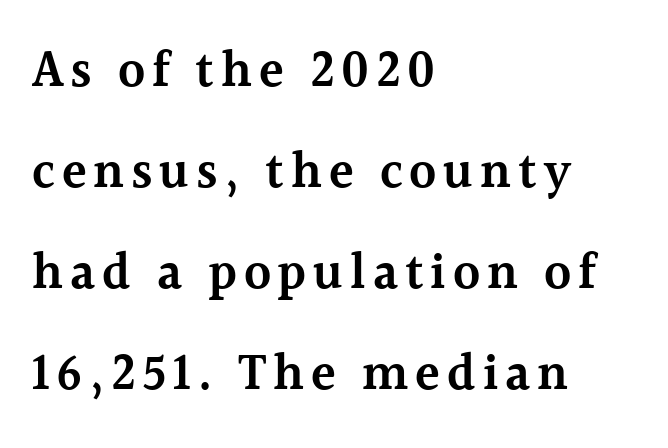
The image shows 51 px semibold serif type, upright; set left-aligned, loose line spacing (1.98x), not underlined; a medium x-height.
